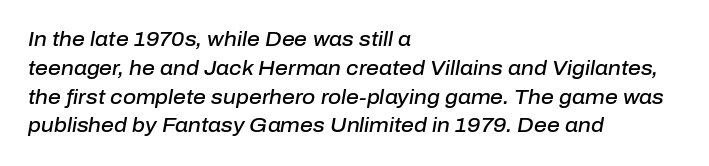
{"italic": "yes", "lean": "right", "slant_degrees": 10, "bold": "semi", "underline": "no", "align": "left", "line_spacing": "normal", "line_spacing_ratio": 1.44, "letter_spacing": "normal", "letter_spacing_em": 0.0, "glyph_px": 20}
